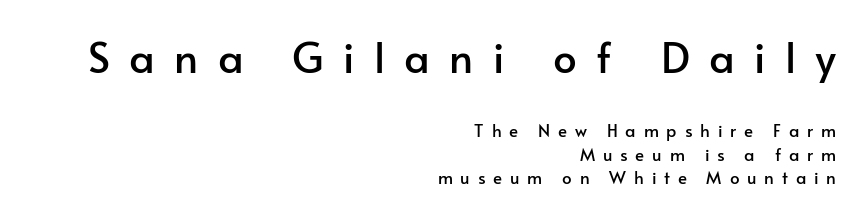
The image shows 42 px sans-serif type, upright; set right-aligned, normal line spacing (1.39x), unusually wide letter spacing (+0.46 em), not underlined; the first (top) block is 2.47x larger; low stroke contrast and a small x-height.
